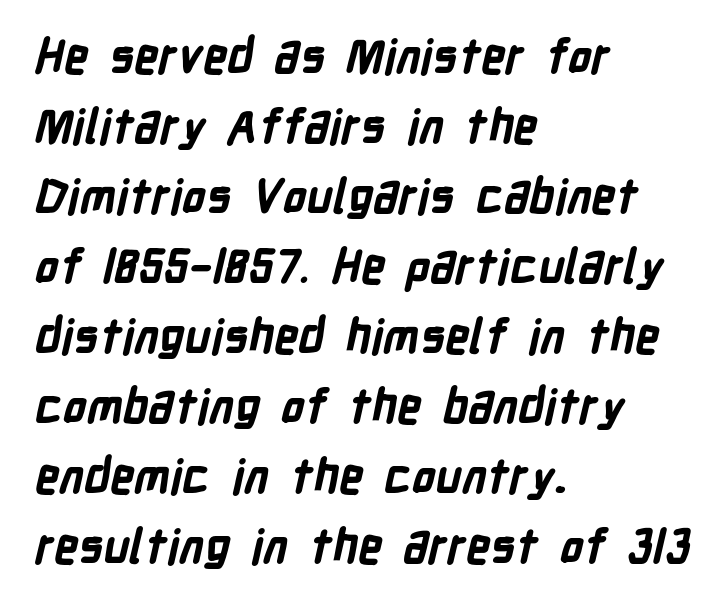
A typesetter would call this proportional, since set widths differ per character. Quick note: interline space is typical. Underline: absent. What stands out about the letter spacing? Nothing — it is the standard amount. Horizontal alignment here is leftward, the default for most running prose. The designer went with a sans here, leaving each stem footless.
